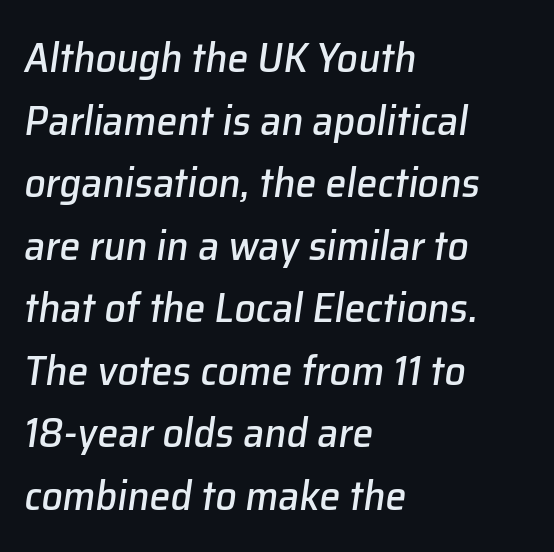
The image shows 42 px text type, italic (leaning right); set left-aligned, normal line spacing (1.49x), normal letter spacing, not underlined; low stroke contrast and a medium x-height.
